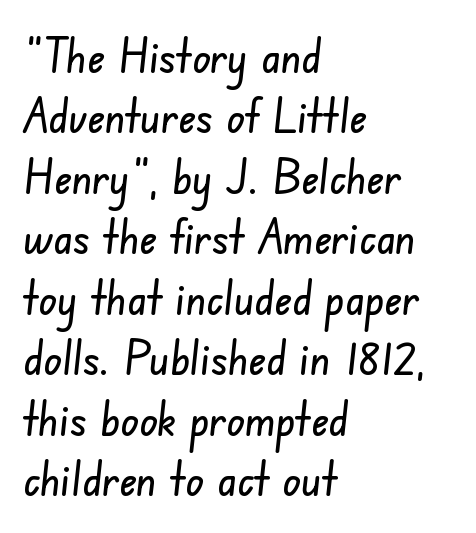
Does the copy run flush right? No — it runs flush left. Note the varied advance widths — an 'i' is clearly narrower than an 'm'. The gap between lines stays unmarked. The rendering keeps characters at their native spacing. Typographically, this falls in the sans-serif category.
